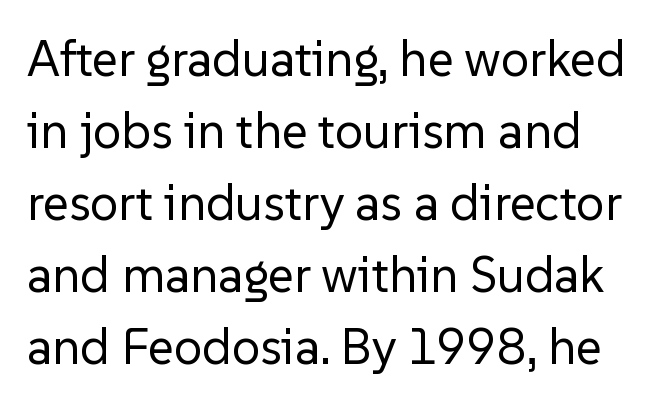
The image shows 50 px regular-weight sans-serif type, upright; set normal line spacing (1.44x), normal letter spacing, not underlined; low stroke contrast and a medium x-height.
